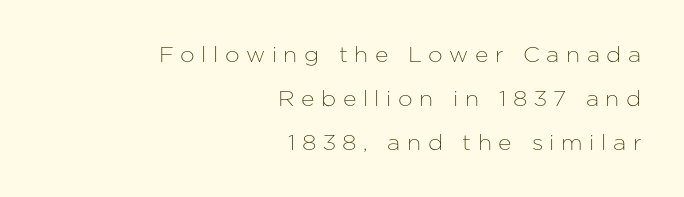
Descenders hang freely into open space. The passage shown has open, widely tracked lettering throughout. Vertical strokes here are truly vertical. Every row of glyphs terminates at an identical x-position on the right.
